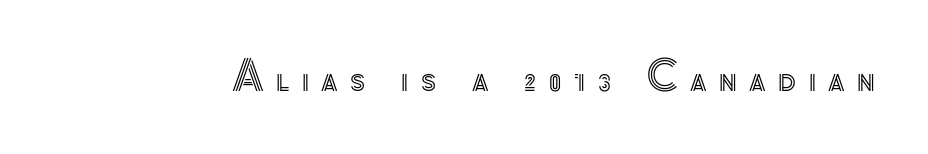
Beneath every word, the page is bare. Characters remain perfectly vertical along every line. The rendering inserts visible extra space after every character. Looks like regular typesetting: each glyph gets only the width it needs.
